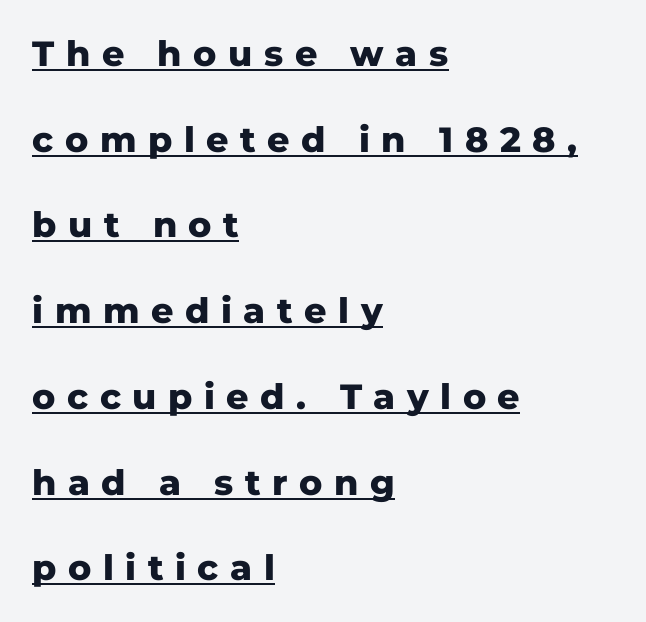
{"serif": "no", "italic": "no", "bold": "yes", "weight": "heavy", "width": "normal", "stroke_contrast": "low", "x_height": "medium", "monospaced": "no", "underline": "yes", "align": "left", "line_spacing": "loose", "line_spacing_ratio": 2.45, "letter_spacing": "wide", "letter_spacing_em": 0.33, "glyph_px": 35}
